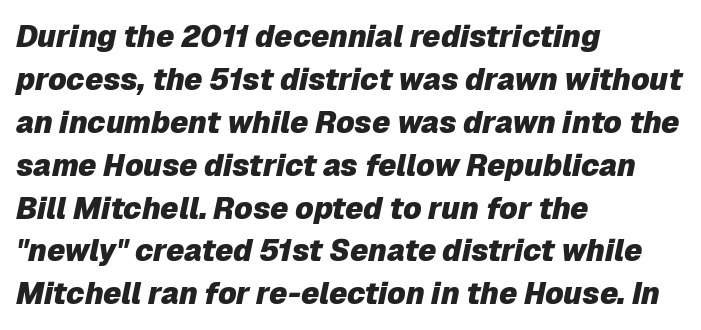
The image shows 30 px heavy type, italic (leaning right); set left-aligned, normal line spacing (1.43x), normal letter spacing, not underlined; low stroke contrast and a medium x-height.
